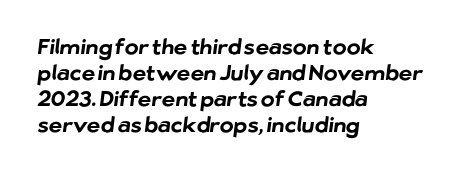
Q: Is the text bold? A: Yes.
Q: Is the text underlined? A: No.
Q: How is the paragraph aligned? A: Left-aligned.
Q: Is the spacing between letters normal or unusually wide? A: Normal.
